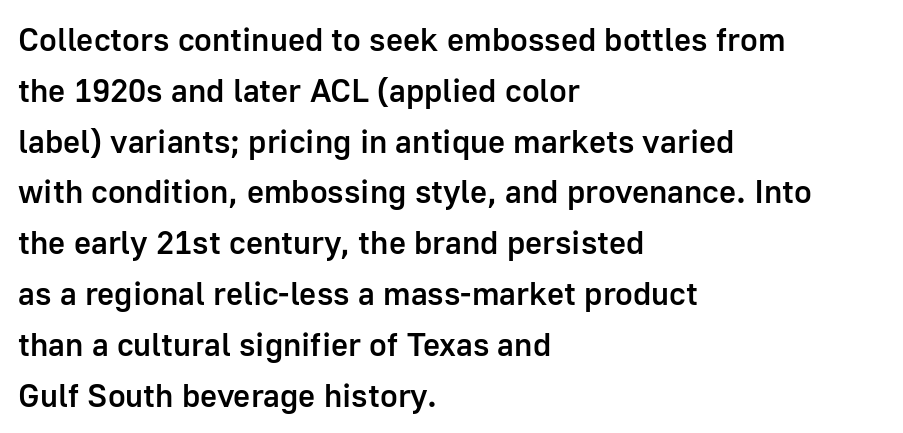
The image shows 33 px semibold sans-serif type, upright; set left-aligned, normal line spacing (1.54x), normal letter spacing, not underlined; low stroke contrast and a medium x-height.
